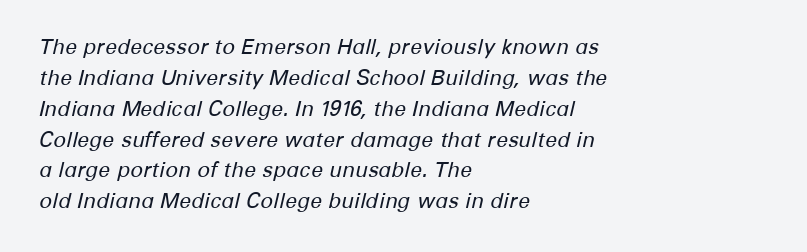
Q: Is the text bold? A: No.
Q: Is the text italic (slanted)? A: Yes, it leans right by about 12 degrees.
Q: Is the text underlined? A: No.
Q: How is the paragraph aligned? A: Left-aligned.
Q: Is the spacing between letters normal or unusually wide? A: Normal.
Q: Is the spacing between lines tight, normal or loose? A: Normal.
